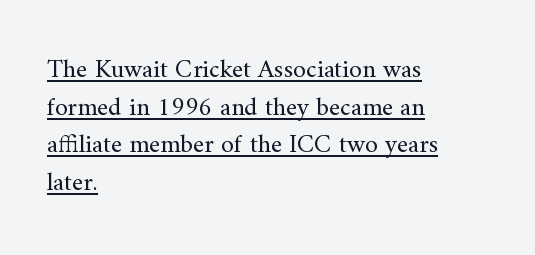
Q: Is the text bold? A: No.
Q: Is the text italic (slanted)? A: No, it is upright.
Q: Is the text underlined? A: Yes.
Q: How is the paragraph aligned? A: Left-aligned.
Q: Is the spacing between letters normal or unusually wide? A: Normal.
Q: Is the spacing between lines tight, normal or loose? A: Normal.
